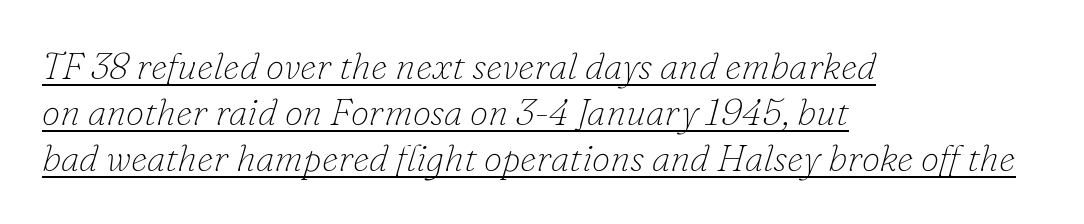
The image shows 37 px thin serif type, italic (leaning right); set left-aligned, normal line spacing (1.25x), normal letter spacing, underlined; low stroke contrast and a small x-height.
